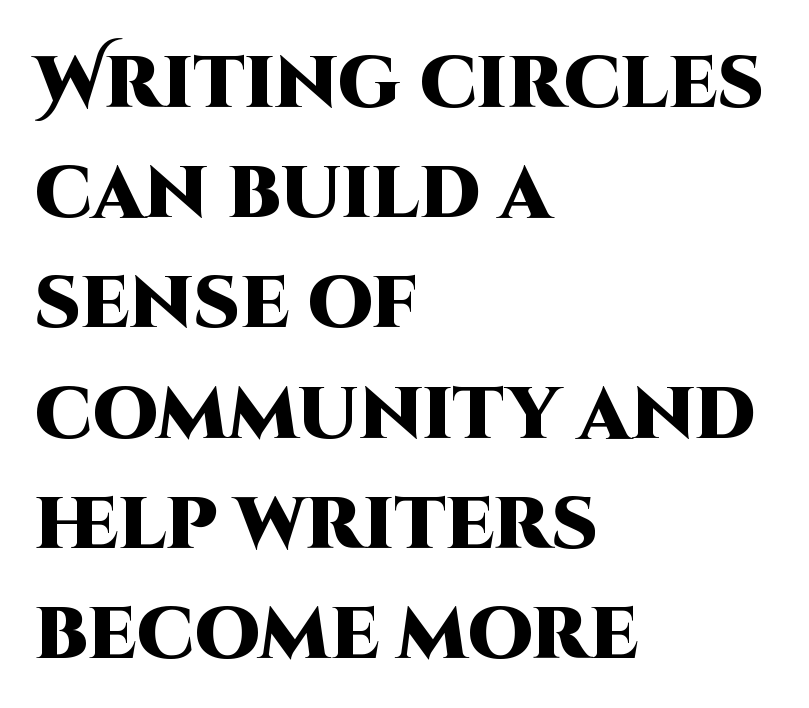
The image shows 73 px heavy sans-serif type, upright; set left-aligned, normal line spacing (1.51x), normal letter spacing, not underlined; high stroke contrast and a large x-height.
